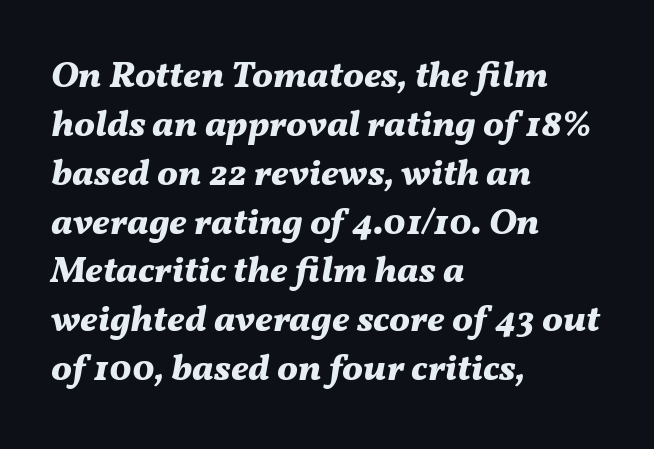
Proportional: the letters do not fall into vertical columns. The rendering keeps characters at their native spacing. Thick stems and heavy bowls — unmistakably bold. Check the space under the baseline: it is left empty. In CSS terms this would be text-align: left. The rendering applies a slant to the glyphs.
